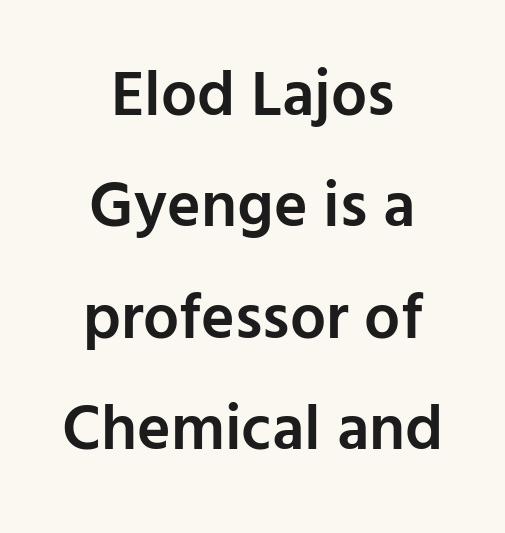
Q: Is the text bold? A: Semi-bold.
Q: Is the text italic (slanted)? A: No, it is upright.
Q: Is the typeface a serif or a sans-serif typeface? A: Sans-serif.
Q: Is the text underlined? A: No.
Q: How is the paragraph aligned? A: Centered.
Q: Is the spacing between letters normal or unusually wide? A: Normal.
Q: Width (condensed, normal, or wide)? A: Normal.
Q: Stroke contrast? A: Low.
Q: x-height? A: Medium.
Q: Monospaced? A: No.
